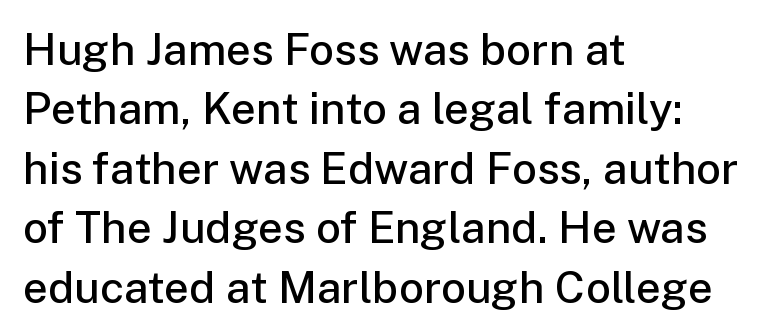
{"serif": "no", "italic": "no", "bold": "semi", "weight": "semibold", "width": "normal", "stroke_contrast": "low", "x_height": "medium", "monospaced": "no", "underline": "no", "align": "left", "line_spacing": "normal", "line_spacing_ratio": 1.35, "letter_spacing": "normal", "letter_spacing_em": 0.0, "glyph_px": 44}
